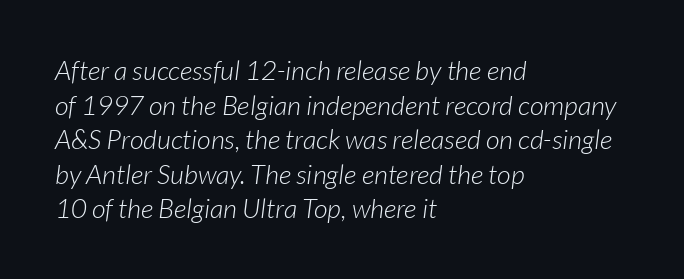
The image shows 27 px text type; set left-aligned, normal line spacing (1.28x), normal letter spacing, not underlined.
